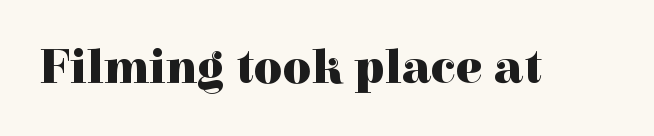
The image shows 49 px heavy serif type, upright; set normal letter spacing, not underlined; a medium x-height.
